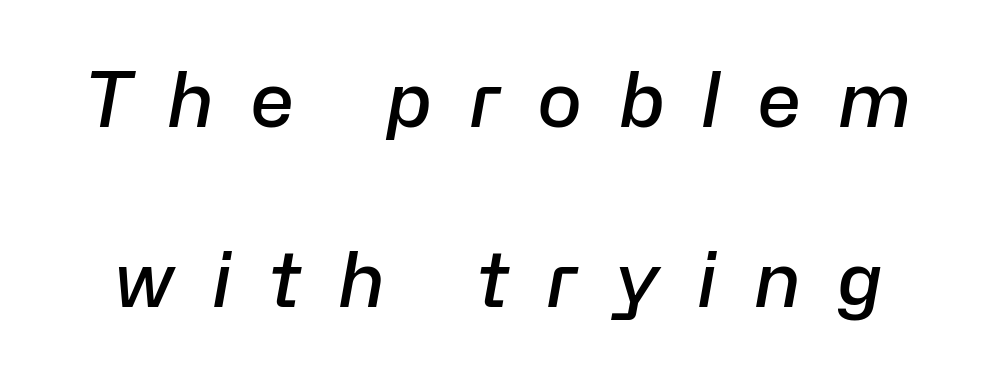
The image shows 76 px semibold type, italic (leaning right); set loose line spacing (2.37x), unusually wide letter spacing (+0.47 em), not underlined; low stroke contrast and a medium x-height.
